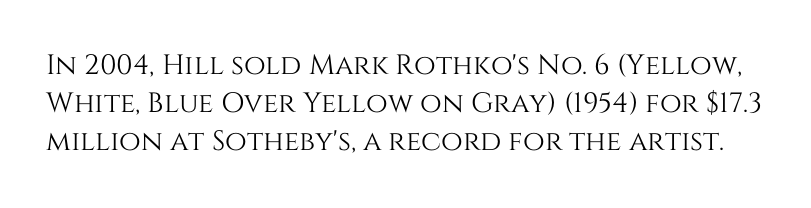
Nobody touched the tracking dial on this one. Does the lettering tilt? It doesn't — this is upright. A normal amount of white space separates one row of letters from the next. Decoration check: the copy has no underline.
